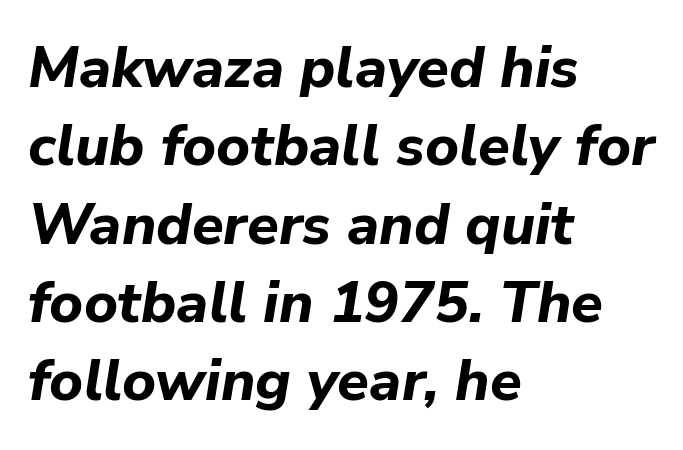
Here the glyphs are tracked normally, forming tight word shapes. Set as a true bold cut, around the 700 mark. Character widths vary here, with narrow letters taking less room than wide ones. Anything drawn beneath the words? Only blank space.
